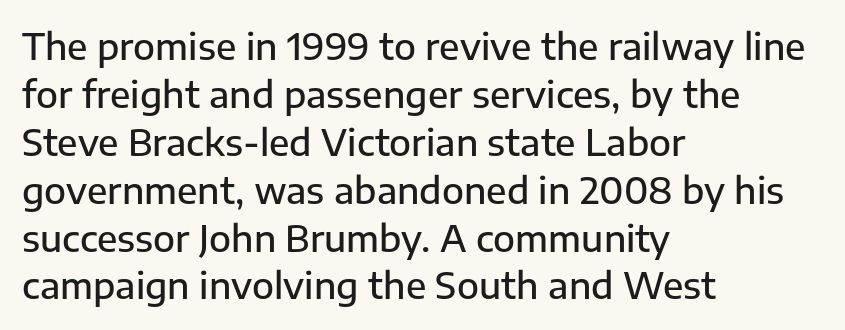
{"serif": "no", "italic": "no", "bold": "semi", "weight": "semibold", "width": "normal", "stroke_contrast": "low", "x_height": "medium", "monospaced": "no", "underline": "no", "align": "left", "line_spacing": "normal", "line_spacing_ratio": 1.33, "letter_spacing": "normal", "letter_spacing_em": 0.0, "glyph_px": 36}
